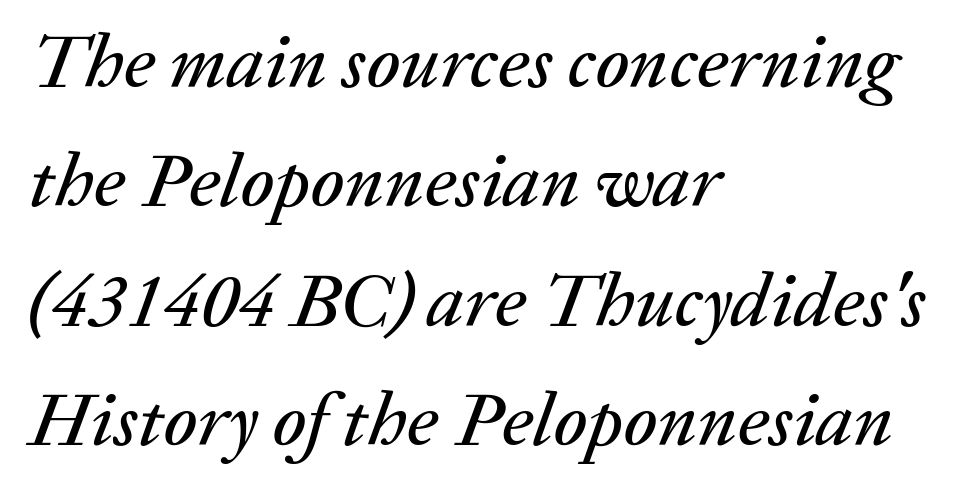
{"italic": "yes", "lean": "right", "slant_degrees": 20, "width": "normal", "stroke_contrast": "low", "x_height": "medium", "monospaced": "no", "underline": "no", "align": "left", "line_spacing": "normal", "line_spacing_ratio": 1.57, "letter_spacing": "normal", "letter_spacing_em": 0.0, "glyph_px": 76}
